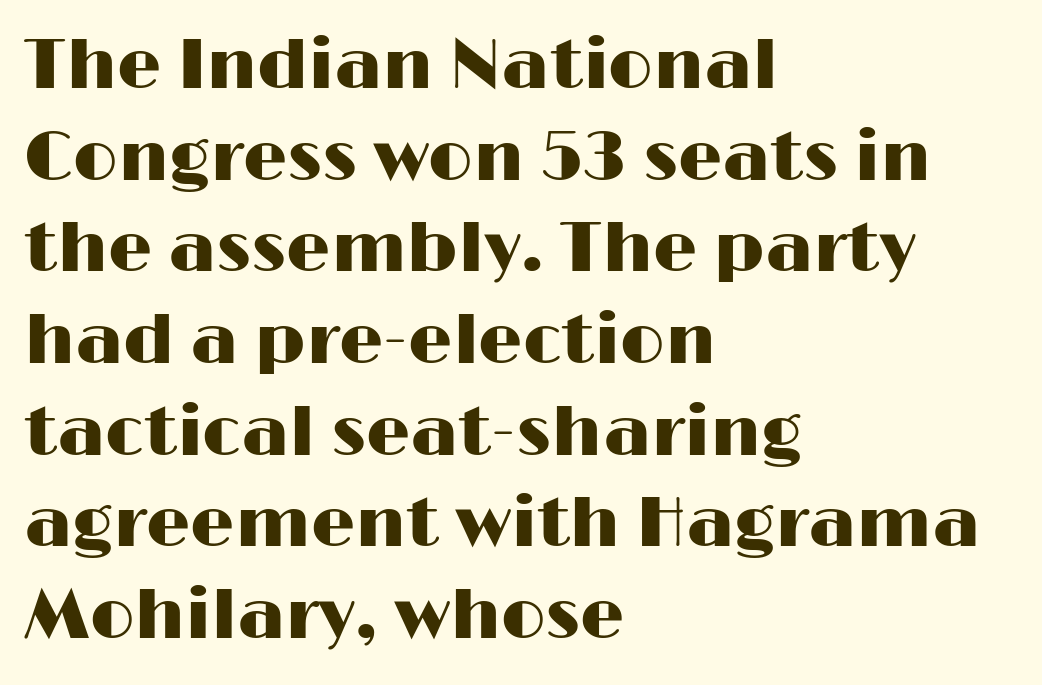
A typesetter would mark this as roman, not italic. The passage shown stacks its lines at a standard gap. Teacher's note: observe the even left margin — that is flush-left alignment. You could call the tracking neutral — neither tight nor loose. The face used here is proportionally spaced, like ordinary book or web type. Clear beneath every line of the passage.
